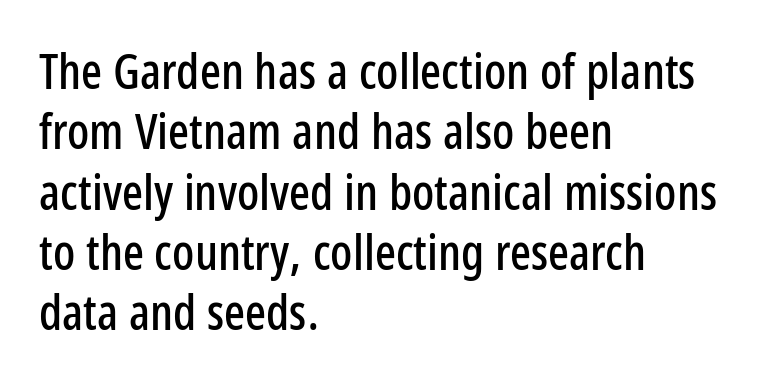
Is the letter spacing exaggerated? No — it looks like the ordinary default. This rendering uses left alignment, leaving the right contour irregular. This is the regular roman posture of the typeface. Underlining? Definitely not there. A typesetter would call this proportional, since set widths differ per character. A typesetter would label this face a sans.
